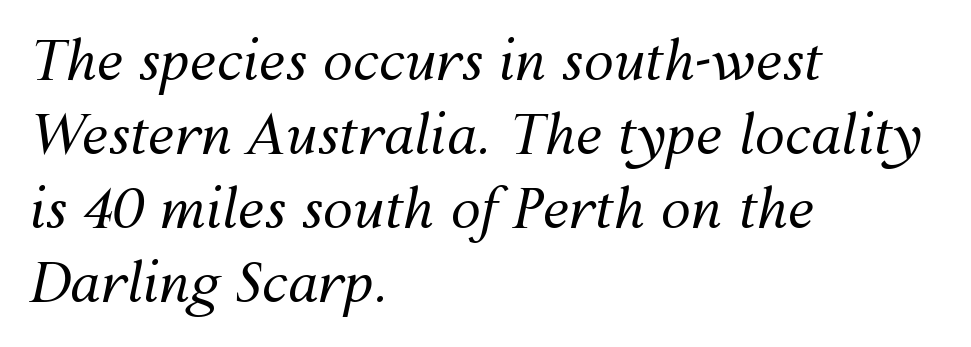
The ragged edge is on the right, which tells us the setting is flush left. The glyphs are unaccompanied by any horizontal stroke below them. Each word holds together tightly as a unit, with standard inter-letter gaps. Do the characters align in a grid? No, the font is proportional. Would a proofreader flag this as italicized? Yes.
